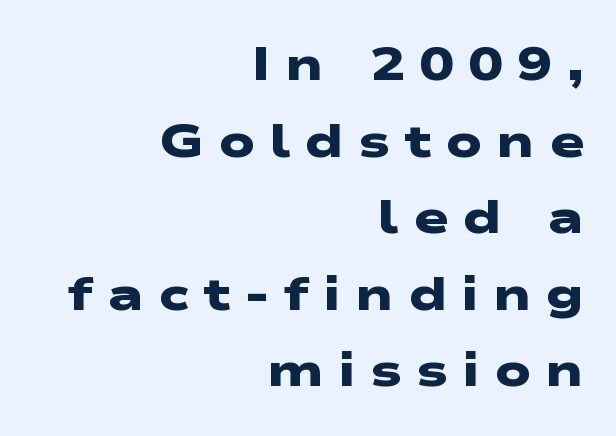
{"serif": "no", "bold": "yes", "weight": "heavy", "width": "wide", "stroke_contrast": "low", "x_height": "medium", "monospaced": "no", "underline": "no", "align": "right", "line_spacing": "normal", "line_spacing_ratio": 1.63, "letter_spacing": "wide", "letter_spacing_em": 0.3, "glyph_px": 47}
